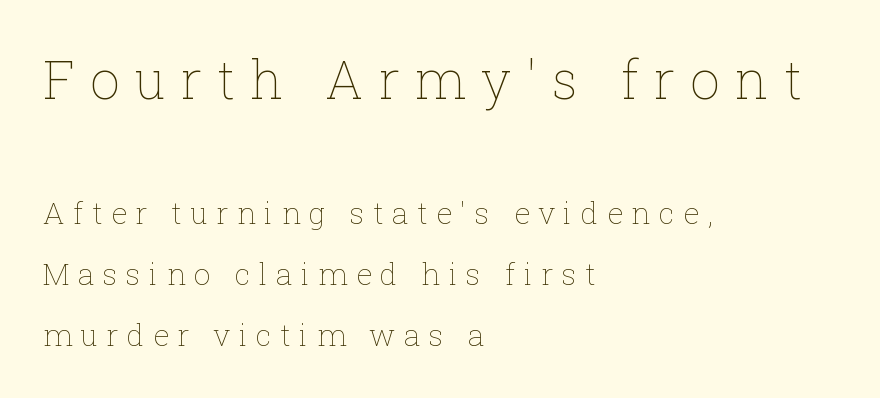
If you drew a ruler down the left edge, every line would touch it. Does the bottom block carry the larger type? No, the top block does. The passage shown stacks its lines with a broad gap. The font's upright variant was chosen for this text.
